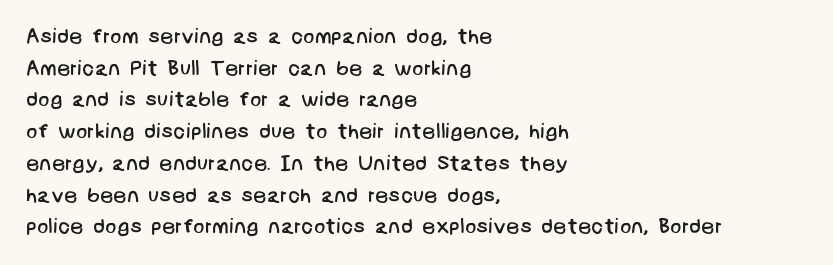
Q: Is the text bold? A: No.
Q: Is the text underlined? A: No.
Q: How is the paragraph aligned? A: Left-aligned.
Q: Is the spacing between letters normal or unusually wide? A: Normal.
Q: Is the spacing between lines tight, normal or loose? A: Normal.
